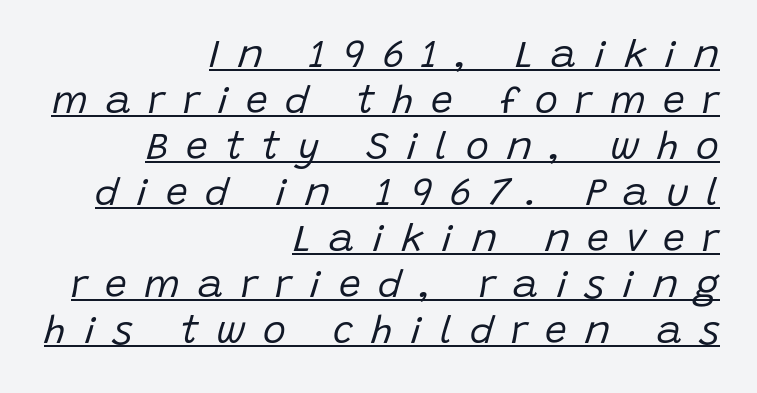
{"italic": "yes", "lean": "right", "slant_degrees": 15, "bold": "no", "weight": "regular", "width": "normal", "stroke_contrast": "low", "x_height": "large", "monospaced": "no", "underline": "yes", "align": "right", "line_spacing_ratio": 1.18, "letter_spacing": "wide", "letter_spacing_em": 0.45, "glyph_px": 39}
